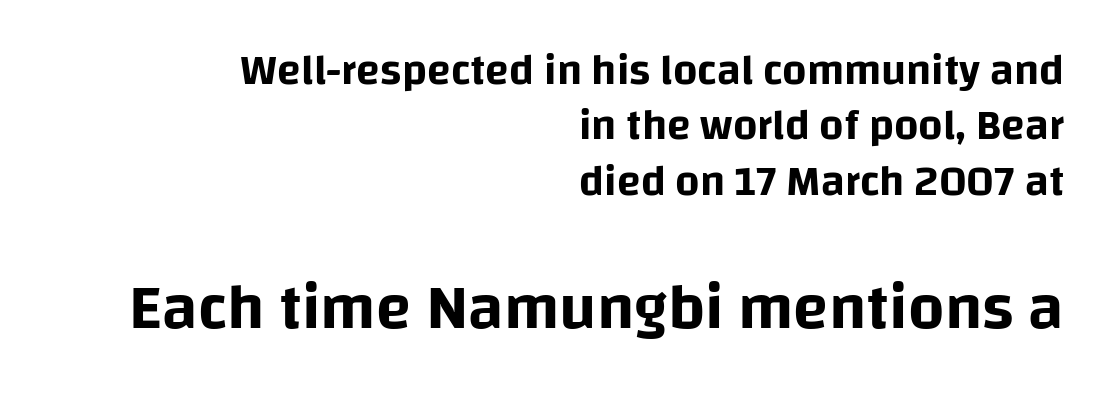
Q: Is the text italic (slanted)? A: No, it is upright.
Q: Is the typeface a serif or a sans-serif typeface? A: Sans-serif.
Q: Is the text underlined? A: No.
Q: How is the paragraph aligned? A: Right-aligned.
Q: Is the spacing between letters normal or unusually wide? A: Normal.
Q: Is the spacing between lines tight, normal or loose? A: Normal.
Q: Which block of text is set in a larger size, the first (top) or the second (bottom)? A: The second (bottom) one.
Q: Width (condensed, normal, or wide)? A: Normal.
Q: Stroke contrast? A: Low.
Q: x-height? A: Large.
Q: Monospaced? A: No.
